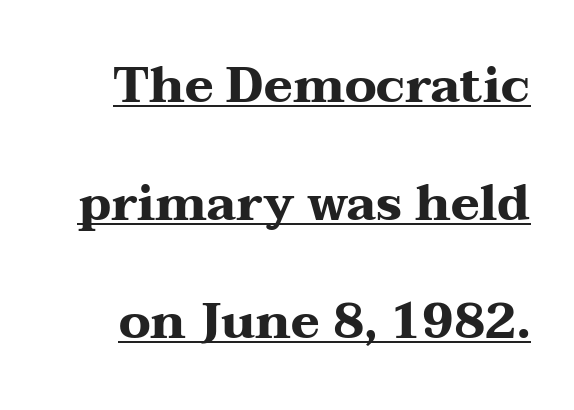
Q: Is the text bold? A: Yes.
Q: Is the text italic (slanted)? A: No, it is upright.
Q: Is the typeface a serif or a sans-serif typeface? A: Serif.
Q: Is the text underlined? A: Yes.
Q: Is the spacing between letters normal or unusually wide? A: Normal.
Q: Is the spacing between lines tight, normal or loose? A: Loose.
Q: Width (condensed, normal, or wide)? A: Wide.
Q: Stroke contrast? A: Medium.
Q: x-height? A: Medium.
Q: Monospaced? A: No.
